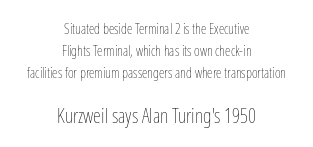
Q: Is the text bold? A: No.
Q: Is the text italic (slanted)? A: No, it is upright.
Q: Is the text underlined? A: No.
Q: How is the paragraph aligned? A: Centered.
Q: Is the spacing between letters normal or unusually wide? A: Normal.
Q: Is the spacing between lines tight, normal or loose? A: Normal.
Q: Which block of text is set in a larger size, the first (top) or the second (bottom)? A: The second (bottom) one.
